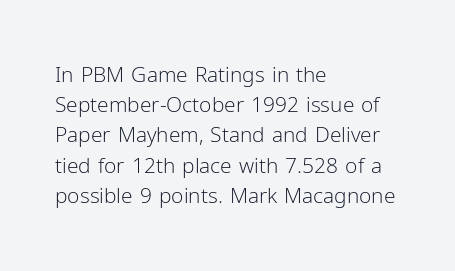
{"italic": "no", "bold": "no", "underline": "no", "align": "left", "line_spacing": "normal", "line_spacing_ratio": 1.44, "letter_spacing": "normal", "letter_spacing_em": 0.0, "glyph_px": 21}
